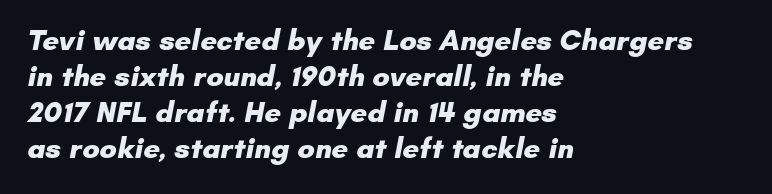
{"serif": "no", "bold": "yes", "weight": "heavy", "width": "normal", "stroke_contrast": "low", "x_height": "small", "monospaced": "no", "underline": "no", "align": "left", "line_spacing_ratio": 1.24, "letter_spacing": "normal", "letter_spacing_em": 0.0, "glyph_px": 29}
